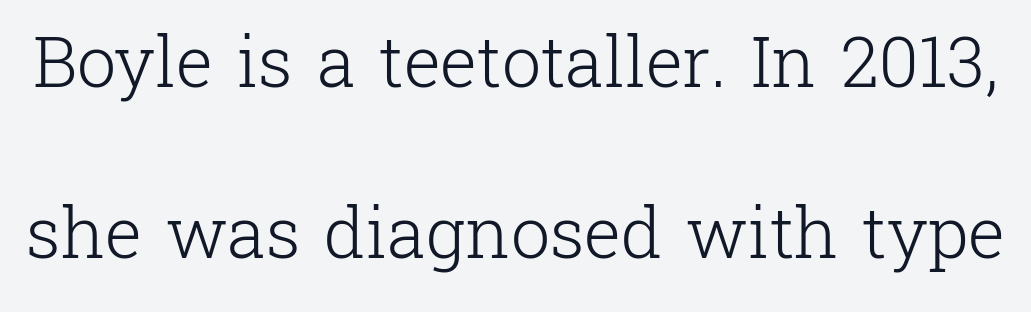
The image shows 70 px light serif type, upright; set loose line spacing (2.45x), normal letter spacing, not underlined; low stroke contrast and a medium x-height.
